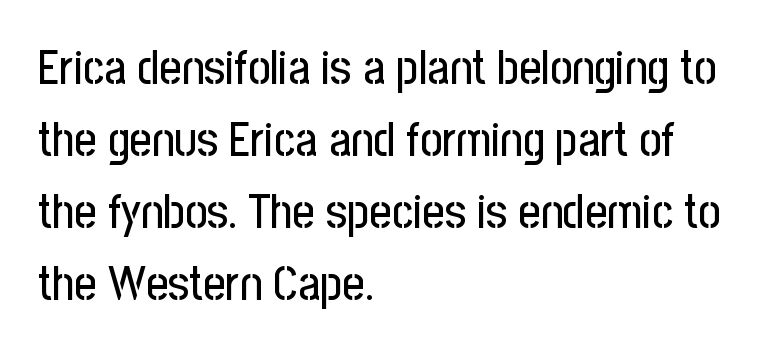
{"serif": "no", "italic": "no", "width": "condensed", "stroke_contrast": "low", "x_height": "medium", "monospaced": "no", "underline": "no", "align": "left", "line_spacing": "normal", "line_spacing_ratio": 1.5, "letter_spacing": "normal", "letter_spacing_em": 0.0, "glyph_px": 48}
